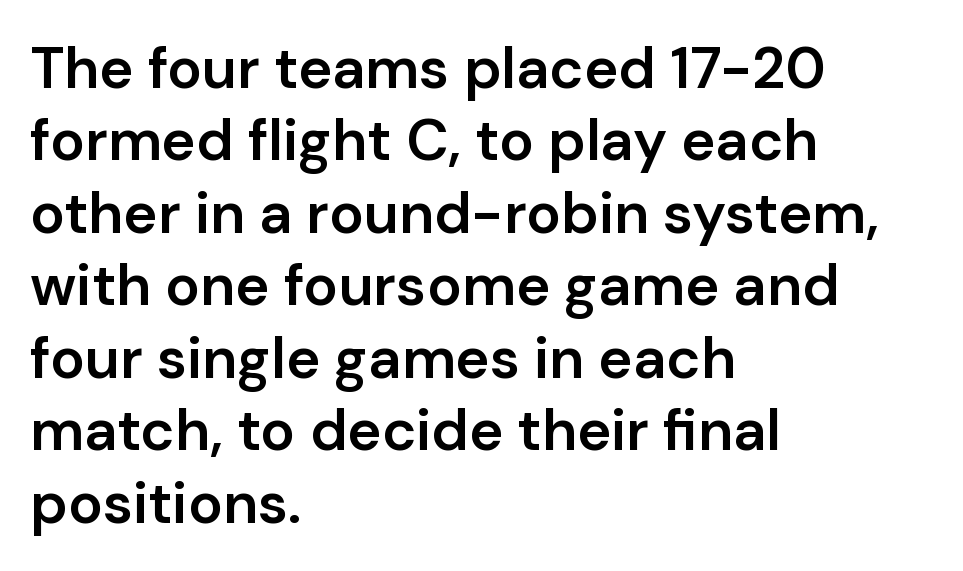
Q: Is the text bold? A: Semi-bold.
Q: Is the text italic (slanted)? A: No, it is upright.
Q: Is the typeface a serif or a sans-serif typeface? A: Sans-serif.
Q: Is the text underlined? A: No.
Q: How is the paragraph aligned? A: Left-aligned.
Q: Is the spacing between letters normal or unusually wide? A: Normal.
Q: Is the spacing between lines tight, normal or loose? A: Normal.
Q: Width (condensed, normal, or wide)? A: Normal.
Q: Stroke contrast? A: Low.
Q: x-height? A: Medium.
Q: Monospaced? A: No.
